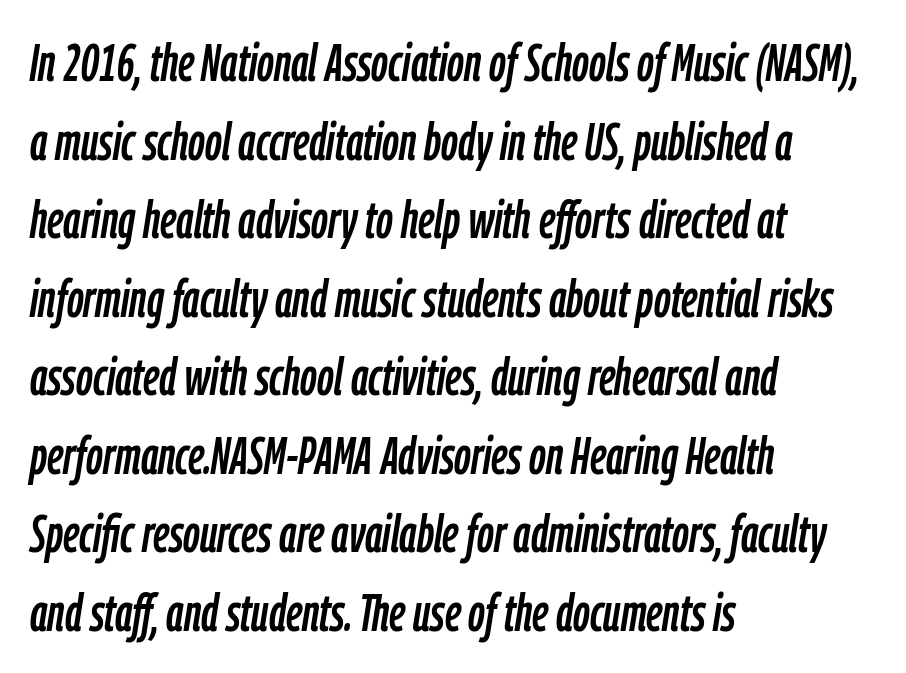
The text block is weighted toward the left margin, trailing off unevenly rightward. These lines are rendered in a variable-pitch font. No extra tracking has been applied to these lines. Posture: slanted.
